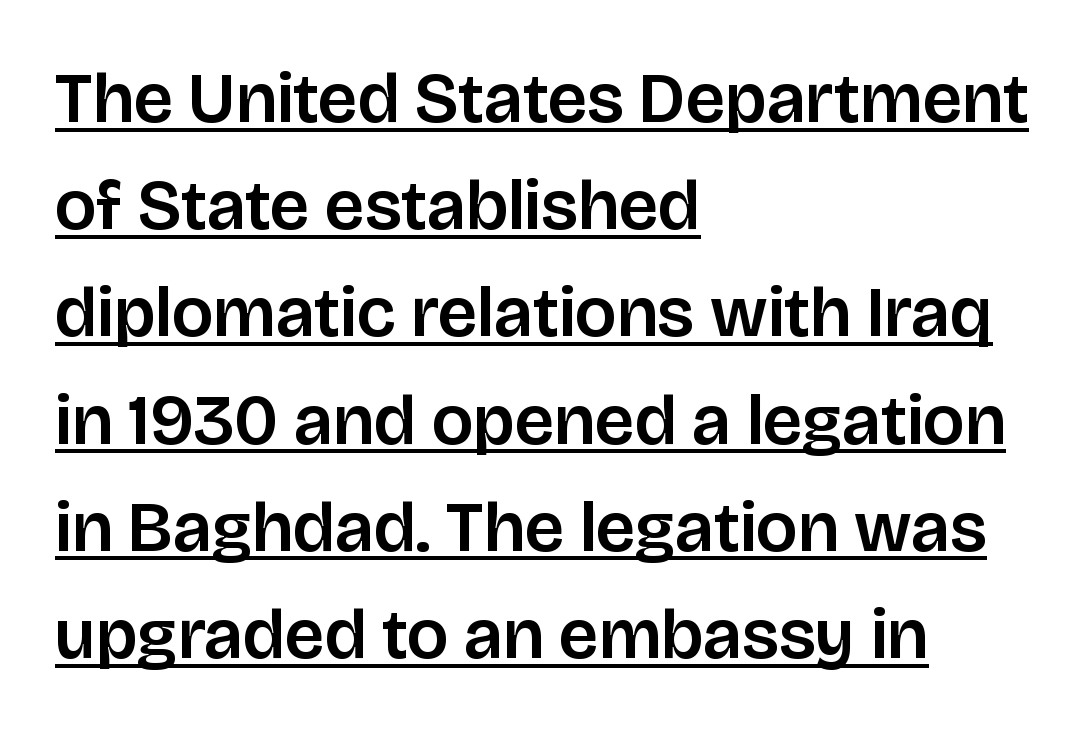
{"serif": "no", "italic": "no", "width": "normal", "stroke_contrast": "low", "x_height": "large", "monospaced": "no", "underline": "yes", "align": "left", "line_spacing": "normal", "line_spacing_ratio": 1.51, "letter_spacing": "normal", "letter_spacing_em": 0.0, "glyph_px": 71}
